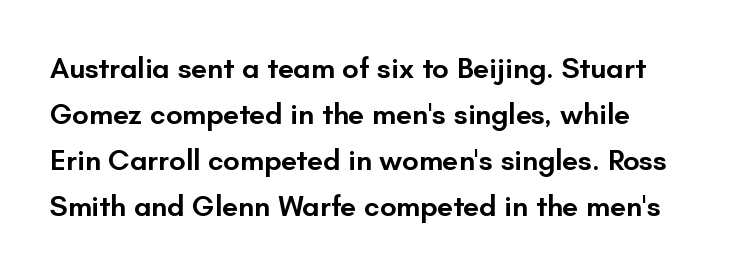
Q: Is the text bold? A: Semi-bold.
Q: Is the text italic (slanted)? A: No, it is upright.
Q: Is the typeface a serif or a sans-serif typeface? A: Sans-serif.
Q: Is the text underlined? A: No.
Q: Is the spacing between letters normal or unusually wide? A: Normal.
Q: Is the spacing between lines tight, normal or loose? A: Normal.
Q: Width (condensed, normal, or wide)? A: Normal.
Q: Stroke contrast? A: Low.
Q: x-height? A: Small.
Q: Monospaced? A: No.
